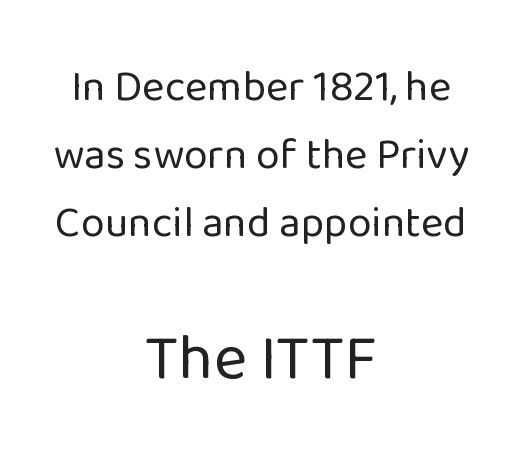
{"serif": "no", "italic": "no", "bold": "no", "weight": "regular", "width": "normal", "stroke_contrast": "low", "x_height": "medium", "monospaced": "no", "underline": "no", "align": "center", "line_spacing": "normal", "line_spacing_ratio": 1.58, "letter_spacing": "normal", "letter_spacing_em": 0.0, "larger_block": "second", "size_ratio": 1.49, "glyph_px": 64}
